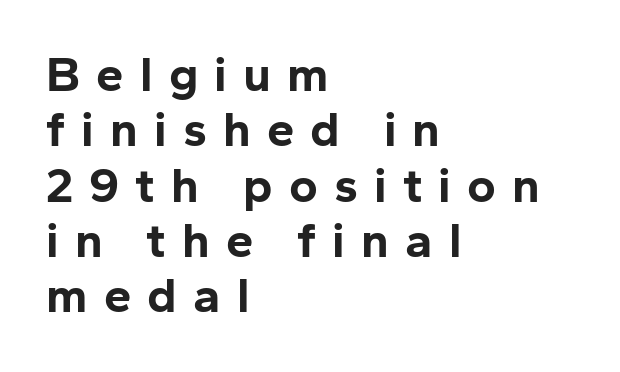
Q: Is the text bold? A: Yes.
Q: Is the text italic (slanted)? A: No, it is upright.
Q: Is the typeface a serif or a sans-serif typeface? A: Sans-serif.
Q: Is the text underlined? A: No.
Q: How is the paragraph aligned? A: Left-aligned.
Q: Is the spacing between letters normal or unusually wide? A: Unusually wide.
Q: Is the spacing between lines tight, normal or loose? A: Tight.
Q: Width (condensed, normal, or wide)? A: Normal.
Q: Stroke contrast? A: Low.
Q: x-height? A: Medium.
Q: Monospaced? A: No.
